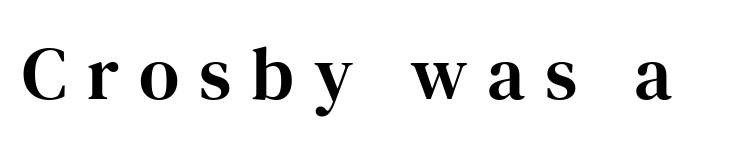
The image shows 74 px serif type, upright; set unusually wide letter spacing (+0.27 em), not underlined; high stroke contrast and a medium x-height.
